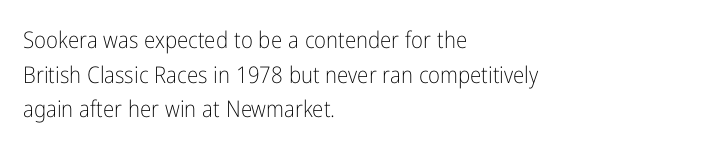
Vertical strokes here are truly vertical. Is the block centered? No — it sits flush against the left margin. Standard letterfit; no display-style spreading of the glyphs. This is not heavy type; no bold has been used.
